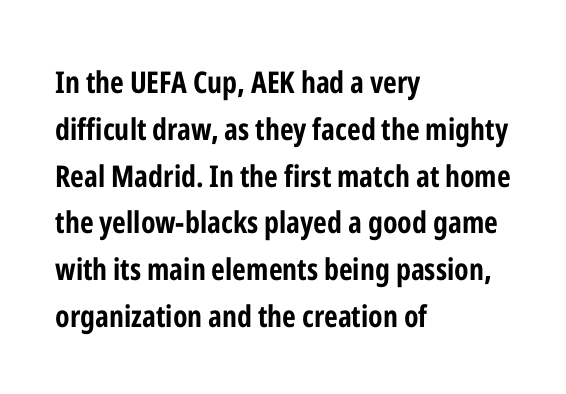
Q: Is the text bold? A: Yes.
Q: Is the text italic (slanted)? A: No, it is upright.
Q: Is the typeface a serif or a sans-serif typeface? A: Sans-serif.
Q: Is the text underlined? A: No.
Q: How is the paragraph aligned? A: Left-aligned.
Q: Is the spacing between letters normal or unusually wide? A: Normal.
Q: Is the spacing between lines tight, normal or loose? A: Normal.
Q: Width (condensed, normal, or wide)? A: Condensed.
Q: Stroke contrast? A: Low.
Q: x-height? A: Medium.
Q: Monospaced? A: No.
